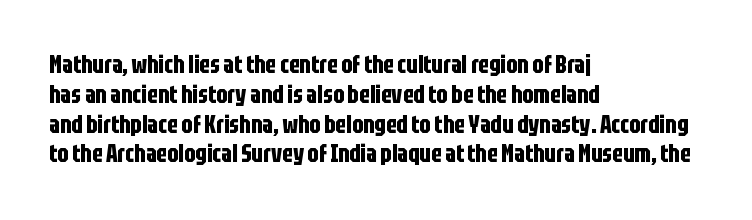
Every character sits straight up, as roman type does. This rendering uses left alignment, leaving the right contour irregular. Letters rest on an invisible, unmarked baseline. The passage shown has conventional tracking throughout. Pretty heavy lettering here — definitely bold.
